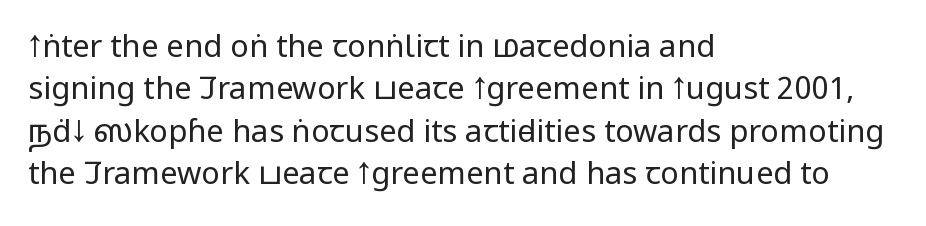
{"serif": "no", "italic": "no", "bold": "no", "weight": "regular", "width": "condensed", "stroke_contrast": "low", "x_height": "large", "monospaced": "no", "underline": "no", "align": "left", "line_spacing": "normal", "line_spacing_ratio": 1.37, "letter_spacing": "normal", "letter_spacing_em": 0.0, "glyph_px": 31}
